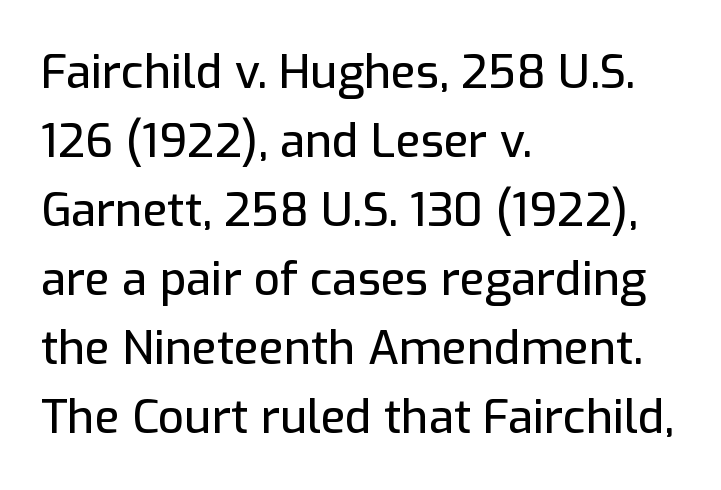
The image shows 46 px sans-serif type, upright; set left-aligned, normal line spacing (1.5x), normal letter spacing, not underlined; low stroke contrast and a medium x-height.
